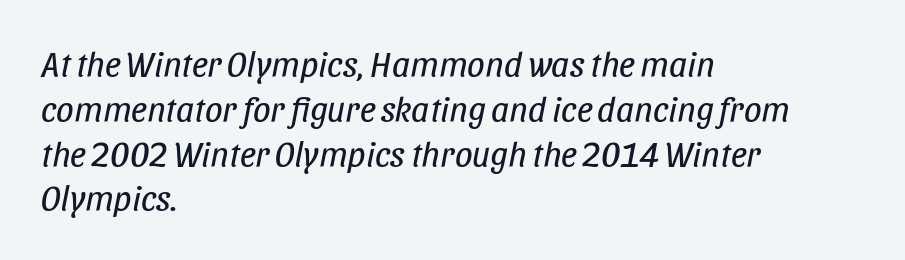
{"italic": "yes", "lean": "right", "slant_degrees": 11, "bold": "no", "weight": "regular", "width": "condensed", "stroke_contrast": "low", "x_height": "large", "monospaced": "no", "underline": "no", "align": "left", "line_spacing": "normal", "line_spacing_ratio": 1.28, "letter_spacing": "normal", "letter_spacing_em": 0.0, "glyph_px": 35}
